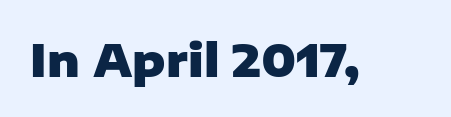
Q: Is the text bold? A: Yes.
Q: Is the text italic (slanted)? A: No, it is upright.
Q: Is the typeface a serif or a sans-serif typeface? A: Sans-serif.
Q: Is the text underlined? A: No.
Q: Is the spacing between letters normal or unusually wide? A: Normal.
Q: Width (condensed, normal, or wide)? A: Normal.
Q: Stroke contrast? A: Low.
Q: x-height? A: Medium.
Q: Monospaced? A: No.
